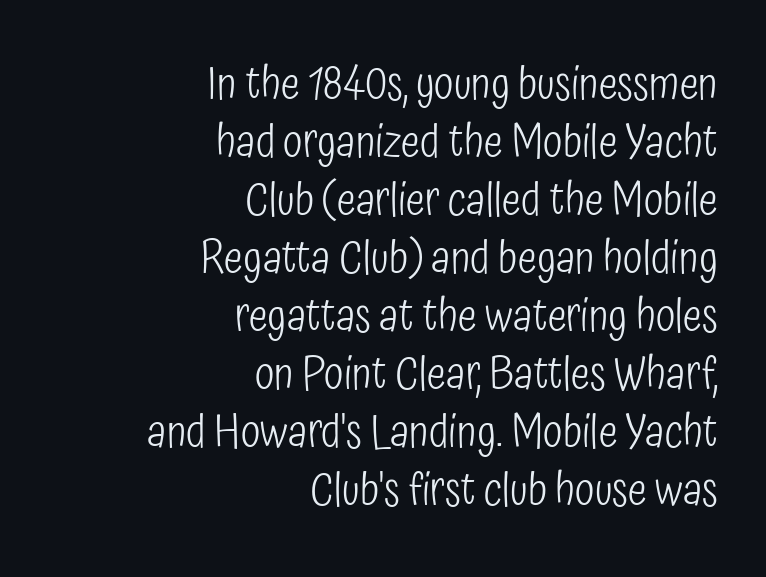
{"serif": "no", "italic": "no", "bold": "no", "weight": "light", "width": "condensed", "stroke_contrast": "low", "x_height": "medium", "monospaced": "no", "underline": "no", "align": "right", "line_spacing": "normal", "line_spacing_ratio": 1.29, "letter_spacing": "normal", "letter_spacing_em": 0.0, "glyph_px": 45}
